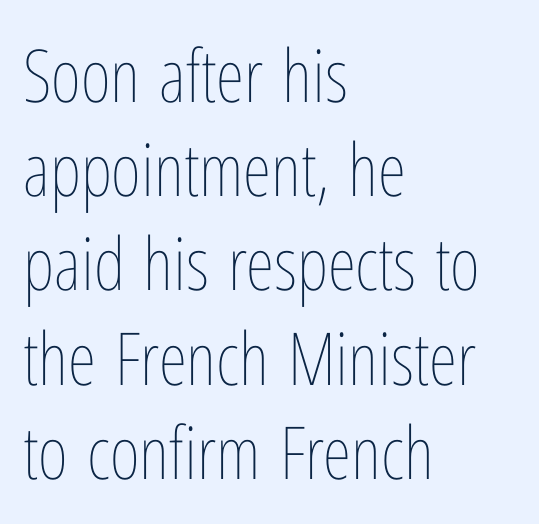
{"italic": "no", "bold": "no", "weight": "thin", "width": "condensed", "stroke_contrast": "low", "x_height": "medium", "monospaced": "no", "underline": "no", "align": "left", "line_spacing": "normal", "line_spacing_ratio": 1.29, "letter_spacing": "normal", "letter_spacing_em": 0.0, "glyph_px": 73}
